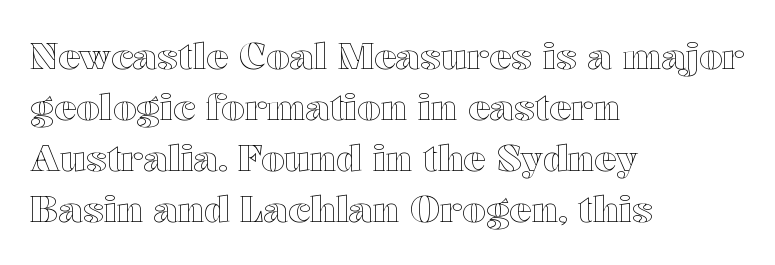
{"italic": "no", "width": "wide", "x_height": "medium", "monospaced": "no", "underline": "no", "align": "left", "line_spacing": "normal", "line_spacing_ratio": 1.38, "letter_spacing": "normal", "letter_spacing_em": 0.0, "glyph_px": 37}
